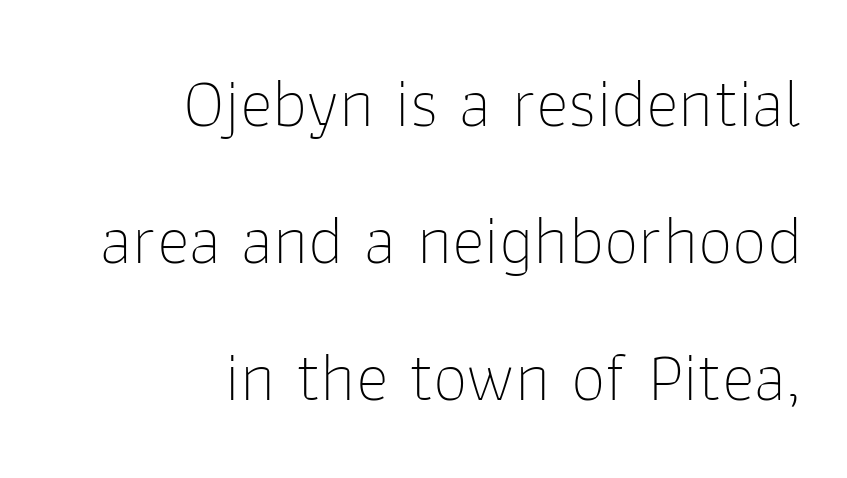
Does extra space separate the letters? No, they use regular spacing. Regarding leading, the lines here are spaced well apart. You could not count columns in this text — the font is proportionally spaced. Rule under the text: the space is simply empty. Every row of glyphs terminates at an identical x-position on the right. This is sans-serif lettering, the kind often seen on screens and signage.
